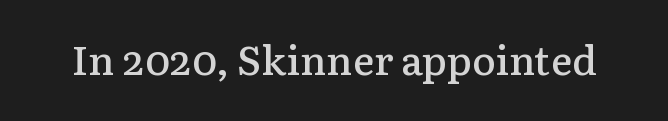
Underline: absent. Is this a fixed-width face? No — the glyphs have proportional, varying widths. Honestly, the letter spacing is just normal — you wouldn't notice it. The letters stand straight up with perfectly vertical stems.
